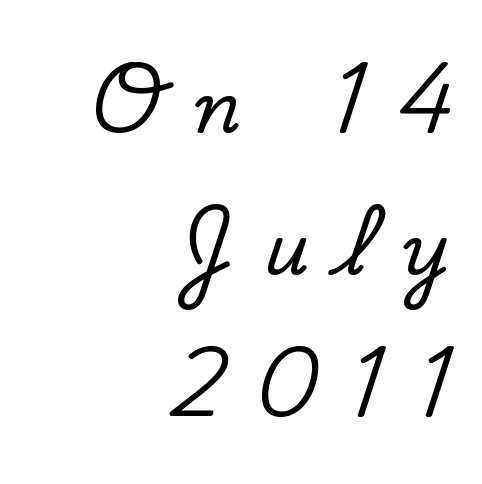
{"serif": "yes", "width": "normal", "stroke_contrast": "low", "x_height": "small", "monospaced": "no", "underline": "no", "align": "right", "line_spacing": "loose", "line_spacing_ratio": 2.03, "letter_spacing": "wide", "letter_spacing_em": 0.47, "glyph_px": 70}
